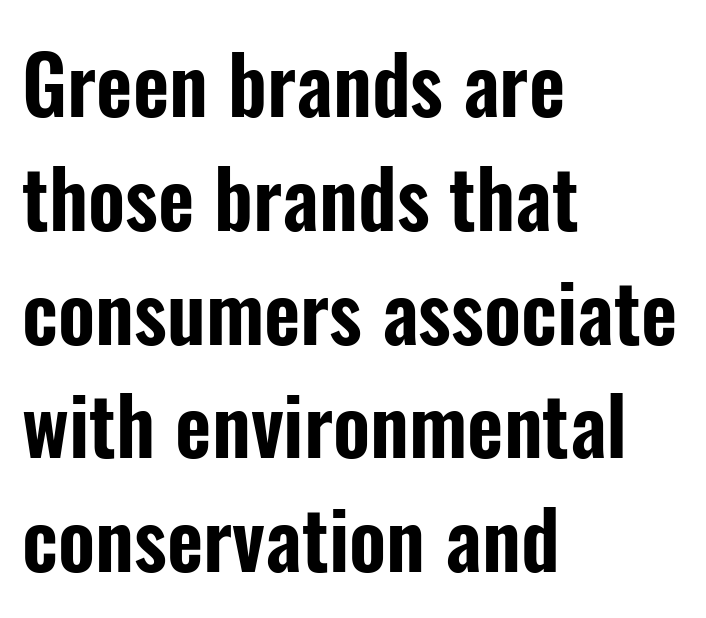
{"serif": "no", "italic": "no", "width": "condensed", "stroke_contrast": "low", "x_height": "medium", "monospaced": "no", "underline": "no", "align": "left", "line_spacing": "normal", "line_spacing_ratio": 1.44, "letter_spacing": "normal", "letter_spacing_em": 0.0, "glyph_px": 79}
